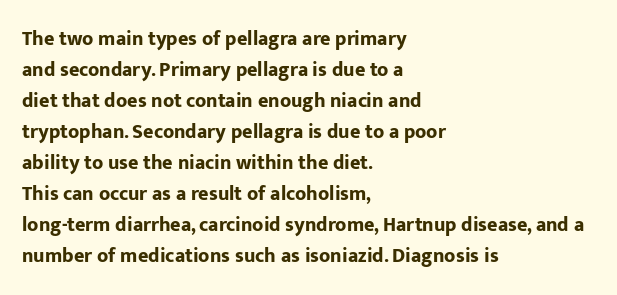
This is heavy type, rendered in bold. No extra tracking has been applied to these lines. The lines in this sample share a left origin and differ only in where they stop. A typesetter would call this leading conventional body-copy spacing. The typography opts for an upright posture over an oblique one. No word sits above an underline.
